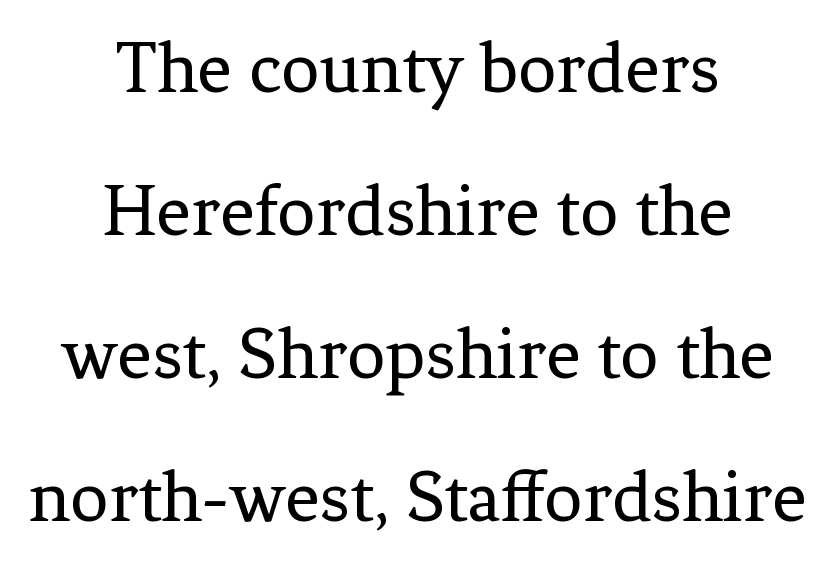
The image shows 76 px regular-weight serif type, upright; set centered, line spacing 1.88x, normal letter spacing, not underlined; low stroke contrast and a medium x-height.
